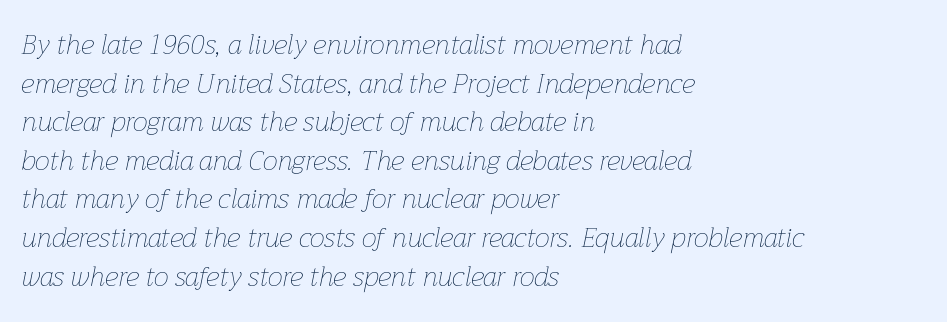
Q: Is the text bold? A: No.
Q: Is the text italic (slanted)? A: Yes, it leans right by about 12 degrees.
Q: Is the text underlined? A: No.
Q: How is the paragraph aligned? A: Left-aligned.
Q: Is the spacing between letters normal or unusually wide? A: Normal.
Q: Is the spacing between lines tight, normal or loose? A: Normal.
